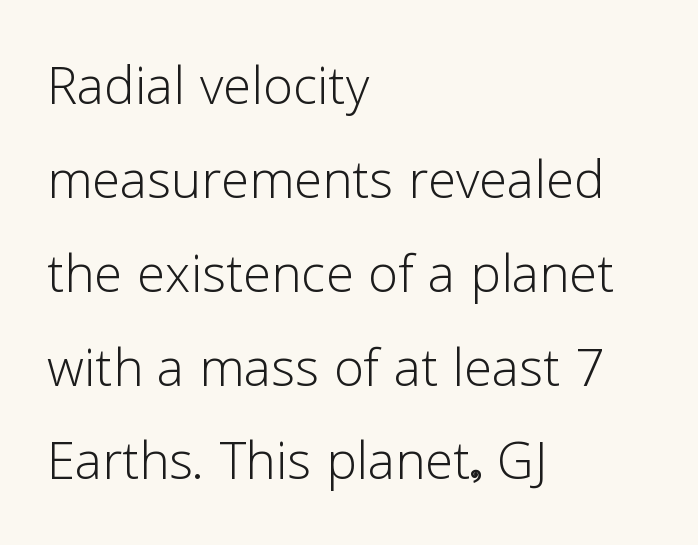
The image shows 68 px light sans-serif type, upright; set left-aligned, normal line spacing (1.38x), normal letter spacing, not underlined; low stroke contrast and a medium x-height.
